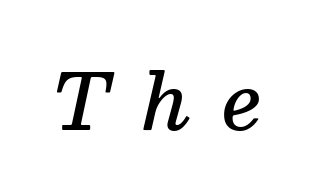
{"serif": "yes", "italic": "yes", "lean": "right", "slant_degrees": 13, "bold": "semi", "weight": "semibold", "width": "normal", "stroke_contrast": "medium", "x_height": "medium", "monospaced": "no", "underline": "no", "letter_spacing": "wide", "letter_spacing_em": 0.42, "glyph_px": 77}
